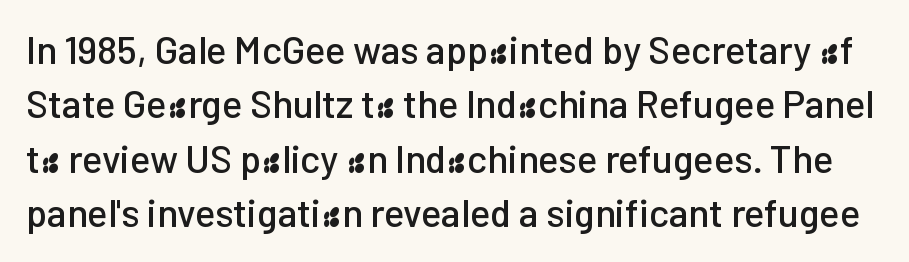
Q: Is the text italic (slanted)? A: No, it is upright.
Q: Is the typeface a serif or a sans-serif typeface? A: Sans-serif.
Q: Is the text underlined? A: No.
Q: Is the spacing between letters normal or unusually wide? A: Normal.
Q: Is the spacing between lines tight, normal or loose? A: Normal.
Q: Width (condensed, normal, or wide)? A: Normal.
Q: Stroke contrast? A: Low.
Q: x-height? A: Medium.
Q: Monospaced? A: No.
